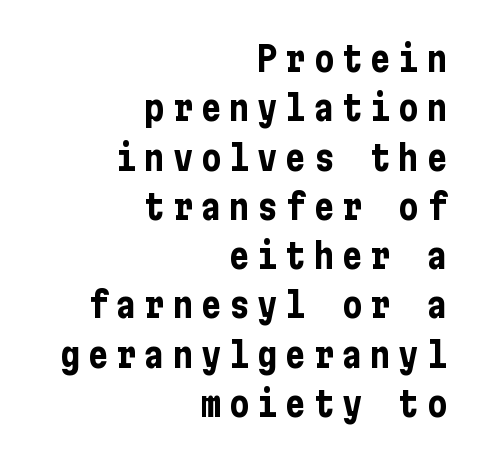
The image shows 34 px bold, condensed sans-serif type, upright; set right-aligned, normal line spacing (1.45x), unusually wide letter spacing (+0.23 em), not underlined; low stroke contrast and a medium x-height.
